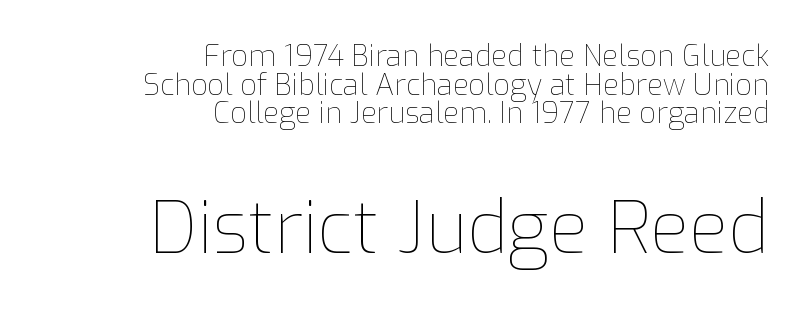
Q: Is the text bold? A: No.
Q: Is the text italic (slanted)? A: No, it is upright.
Q: Is the text underlined? A: No.
Q: How is the paragraph aligned? A: Right-aligned.
Q: Is the spacing between letters normal or unusually wide? A: Normal.
Q: Is the spacing between lines tight, normal or loose? A: Tight.
Q: Which block of text is set in a larger size, the first (top) or the second (bottom)? A: The second (bottom) one.
Q: Width (condensed, normal, or wide)? A: Normal.
Q: Stroke contrast? A: Low.
Q: x-height? A: Medium.
Q: Monospaced? A: No.
